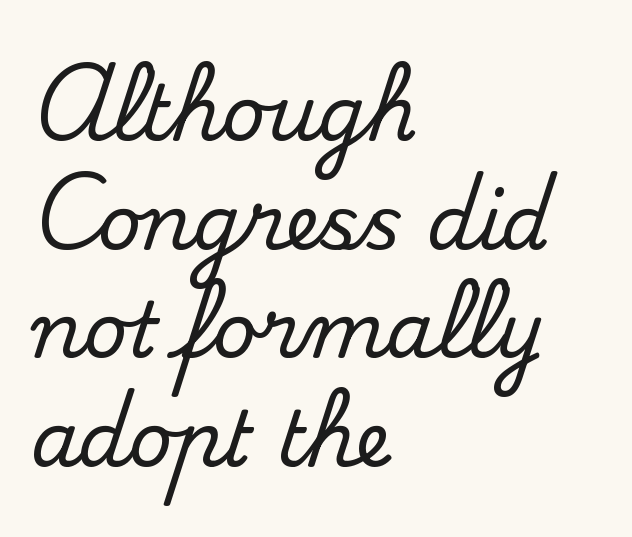
The image shows 76 px text type; set left-aligned, normal line spacing (1.43x), normal letter spacing, not underlined; medium stroke contrast and a small x-height.
